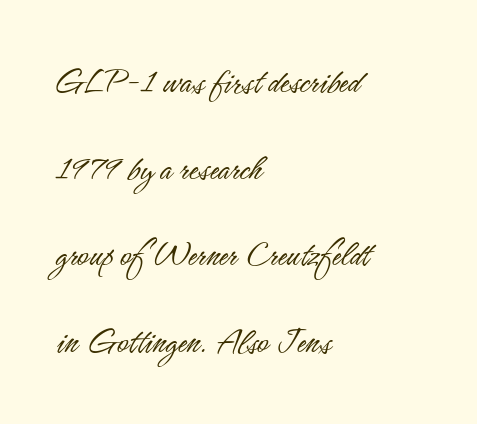
The image shows 38 px light, condensed sans-serif type; set left-aligned, loose line spacing (2.28x), normal letter spacing, not underlined; low stroke contrast and a small x-height.
